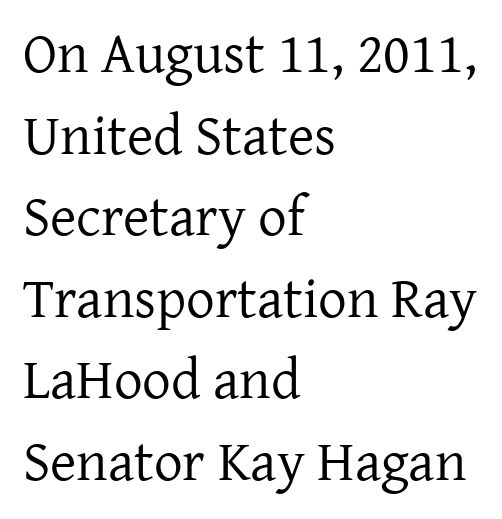
{"serif": "yes", "italic": "no", "bold": "no", "weight": "regular", "width": "normal", "stroke_contrast": "low", "x_height": "medium", "monospaced": "no", "underline": "no", "align": "left", "line_spacing": "normal", "line_spacing_ratio": 1.43, "letter_spacing": "normal", "letter_spacing_em": 0.0, "glyph_px": 57}
